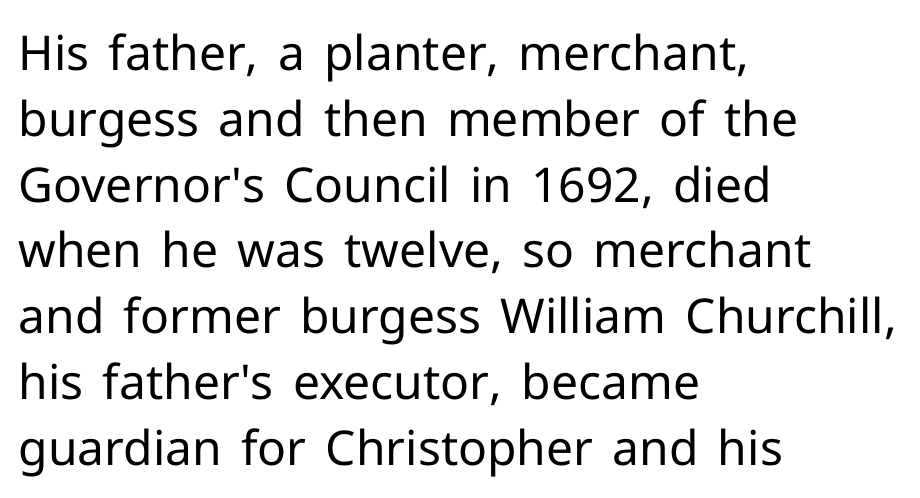
Q: Is the text bold? A: No.
Q: Is the text italic (slanted)? A: No, it is upright.
Q: Is the typeface a serif or a sans-serif typeface? A: Sans-serif.
Q: Is the text underlined? A: No.
Q: How is the paragraph aligned? A: Left-aligned.
Q: Is the spacing between letters normal or unusually wide? A: Normal.
Q: Is the spacing between lines tight, normal or loose? A: Normal.
Q: Width (condensed, normal, or wide)? A: Normal.
Q: Stroke contrast? A: Low.
Q: x-height? A: Medium.
Q: Monospaced? A: No.
